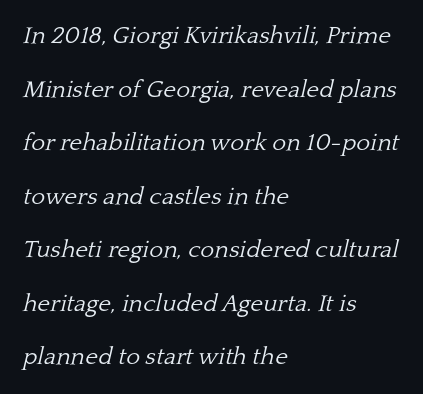
The image shows 24 px text type, italic (leaning right); set left-aligned, loose line spacing (2.23x), normal letter spacing, not underlined.
